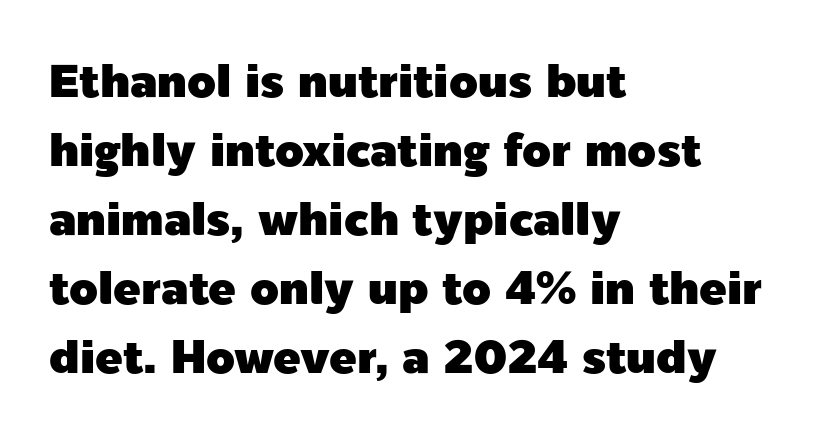
Q: Is the text italic (slanted)? A: No, it is upright.
Q: Is the typeface a serif or a sans-serif typeface? A: Sans-serif.
Q: Is the text underlined? A: No.
Q: How is the paragraph aligned? A: Left-aligned.
Q: Is the spacing between letters normal or unusually wide? A: Normal.
Q: Is the spacing between lines tight, normal or loose? A: Normal.
Q: Width (condensed, normal, or wide)? A: Normal.
Q: x-height? A: Medium.
Q: Monospaced? A: No.
